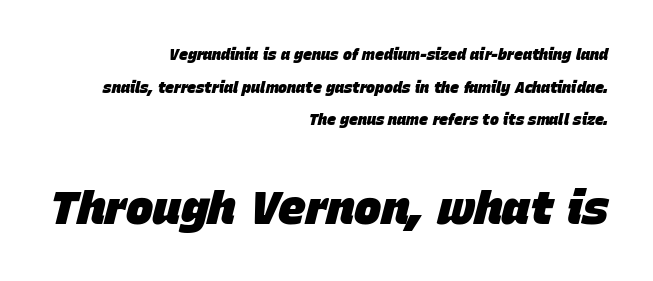
Q: Is the text bold? A: Yes.
Q: Is the text italic (slanted)? A: Yes, it leans right by about 15 degrees.
Q: Is the text underlined? A: No.
Q: How is the paragraph aligned? A: Right-aligned.
Q: Is the spacing between letters normal or unusually wide? A: Normal.
Q: Is the spacing between lines tight, normal or loose? A: Loose.
Q: Which block of text is set in a larger size, the first (top) or the second (bottom)? A: The second (bottom) one.
Q: Width (condensed, normal, or wide)? A: Normal.
Q: Stroke contrast? A: Low.
Q: x-height? A: Large.
Q: Monospaced? A: No.
